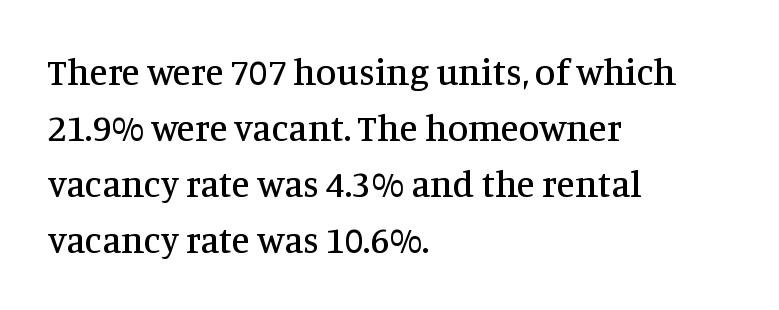
{"serif": "yes", "italic": "no", "width": "normal", "stroke_contrast": "medium", "x_height": "large", "monospaced": "no", "underline": "no", "align": "left", "line_spacing": "normal", "line_spacing_ratio": 1.51, "letter_spacing": "normal", "letter_spacing_em": 0.0, "glyph_px": 37}
